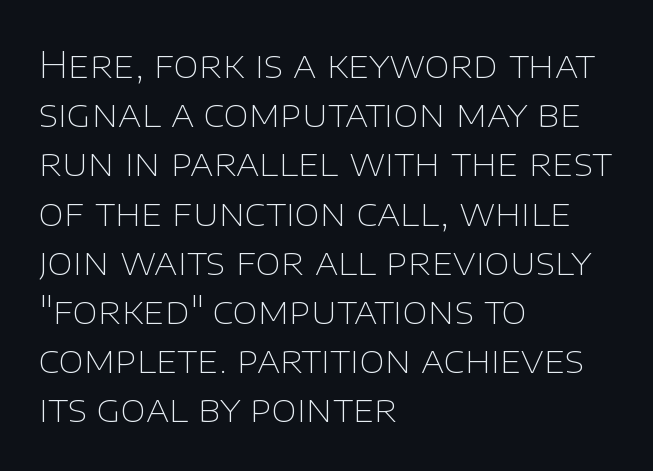
Looks like regular typesetting: each glyph gets only the width it needs. The block of text has a typical density, with ordinary space between rows. Plain, unruled lines of type. Stroke terminals: plain, sans-serif.
